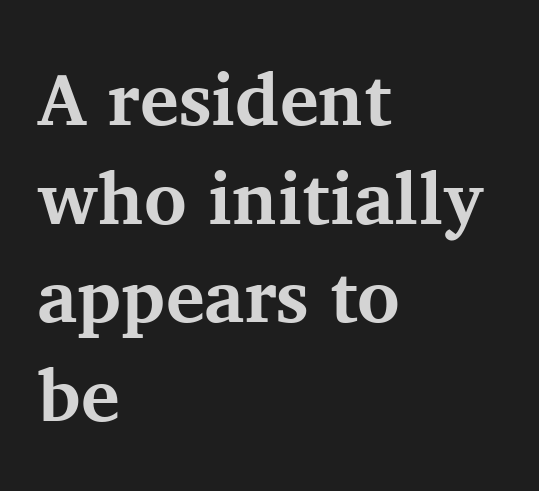
The font family rendered here belongs to the serif group. The line-height multiplier appears to be the usual default. The face used here is rendered with its standard letterfit. Proportional: the letters do not fall into vertical columns. Visually the block forms a straight wall on the left and a jagged coastline on the right.
